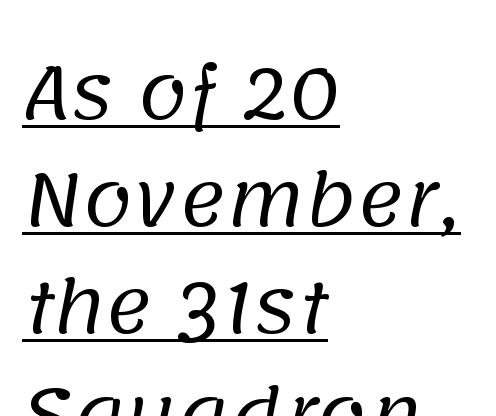
The image shows 71 px regular-weight sans-serif type; set left-aligned, normal line spacing (1.51x), normal letter spacing, underlined; low stroke contrast and a large x-height.
